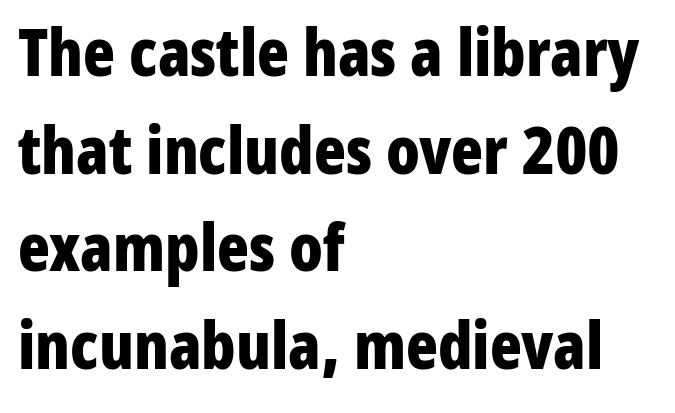
Q: Is the text bold? A: Yes.
Q: Is the text italic (slanted)? A: No, it is upright.
Q: Is the typeface a serif or a sans-serif typeface? A: Sans-serif.
Q: Is the text underlined? A: No.
Q: How is the paragraph aligned? A: Left-aligned.
Q: Is the spacing between letters normal or unusually wide? A: Normal.
Q: Is the spacing between lines tight, normal or loose? A: Normal.
Q: Width (condensed, normal, or wide)? A: Condensed.
Q: Stroke contrast? A: Low.
Q: x-height? A: Medium.
Q: Monospaced? A: No.
